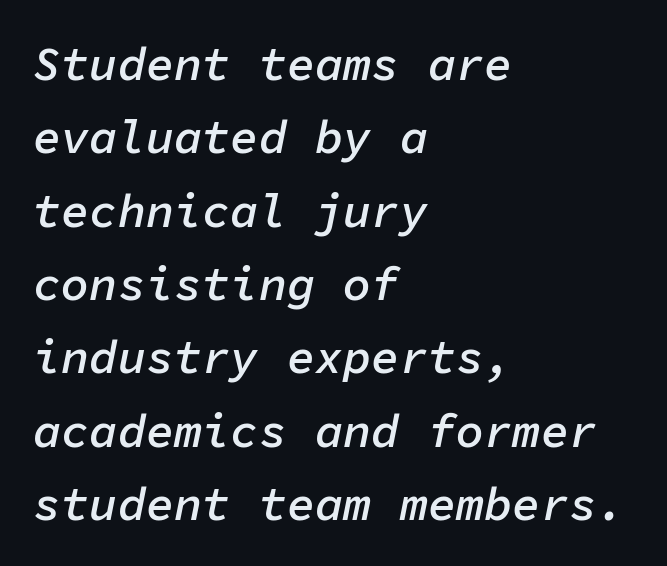
The image shows 47 px semibold type, italic (leaning right), monospaced; set left-aligned, normal line spacing (1.56x), normal letter spacing, not underlined; low stroke contrast and a medium x-height.
